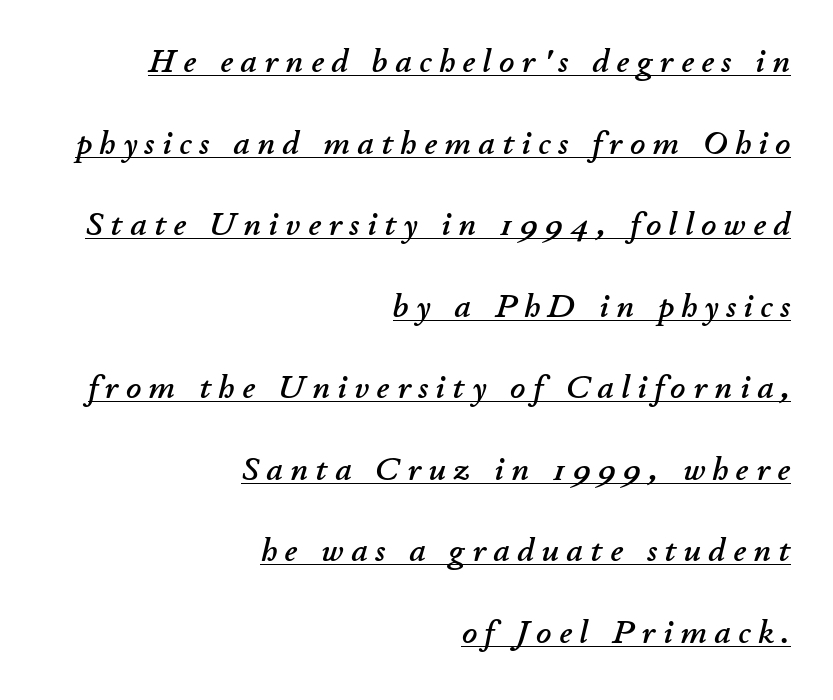
{"italic": "yes", "lean": "right", "slant_degrees": 11, "width": "normal", "stroke_contrast": "low", "x_height": "small", "monospaced": "no", "underline": "yes", "align": "right", "line_spacing": "loose", "line_spacing_ratio": 2.47, "letter_spacing": "wide", "letter_spacing_em": 0.23, "glyph_px": 33}
